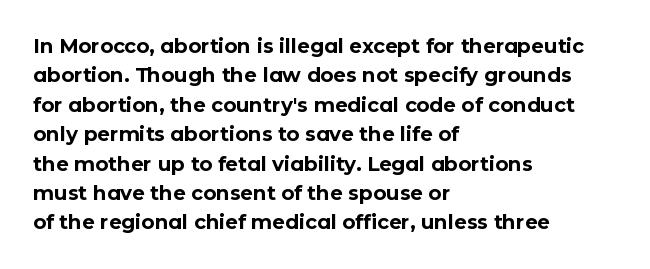
Q: Is the text bold? A: Yes.
Q: Is the text italic (slanted)? A: No, it is upright.
Q: Is the text underlined? A: No.
Q: How is the paragraph aligned? A: Left-aligned.
Q: Is the spacing between letters normal or unusually wide? A: Normal.
Q: Is the spacing between lines tight, normal or loose? A: Normal.
